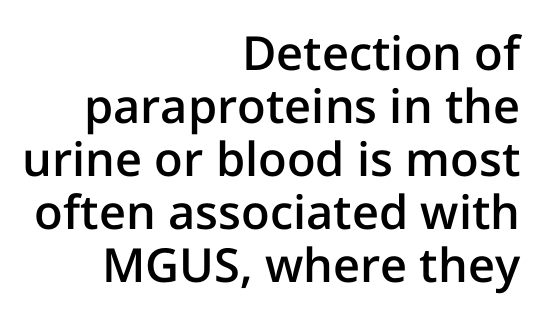
Q: Is the text bold? A: Semi-bold.
Q: Is the text italic (slanted)? A: No, it is upright.
Q: Is the typeface a serif or a sans-serif typeface? A: Sans-serif.
Q: Is the text underlined? A: No.
Q: How is the paragraph aligned? A: Right-aligned.
Q: Is the spacing between letters normal or unusually wide? A: Normal.
Q: Is the spacing between lines tight, normal or loose? A: Tight.
Q: Width (condensed, normal, or wide)? A: Normal.
Q: Stroke contrast? A: Low.
Q: x-height? A: Medium.
Q: Monospaced? A: No.
